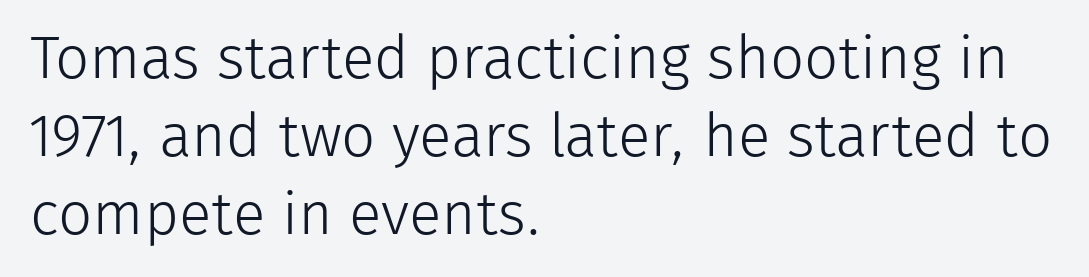
{"serif": "no", "italic": "no", "bold": "no", "weight": "light", "width": "normal", "stroke_contrast": "low", "x_height": "medium", "monospaced": "no", "underline": "no", "align": "left", "line_spacing": "normal", "line_spacing_ratio": 1.3, "letter_spacing": "normal", "letter_spacing_em": 0.0, "glyph_px": 60}
